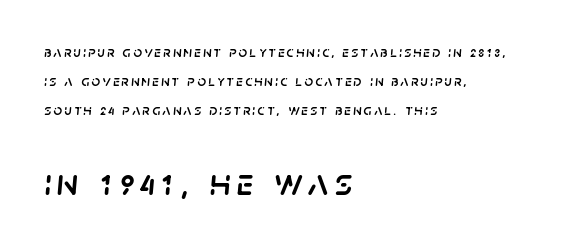
Horizontal bands of white between lines are thick stripes. Underline: absent. This sample uses an oblique cut, with every glyph tilted off the vertical. The designer gave the closing block more size than the opening block. The setting favours the left margin, as ordinary paragraphs usually do. The face used here is proportionally spaced, like ordinary book or web type.
